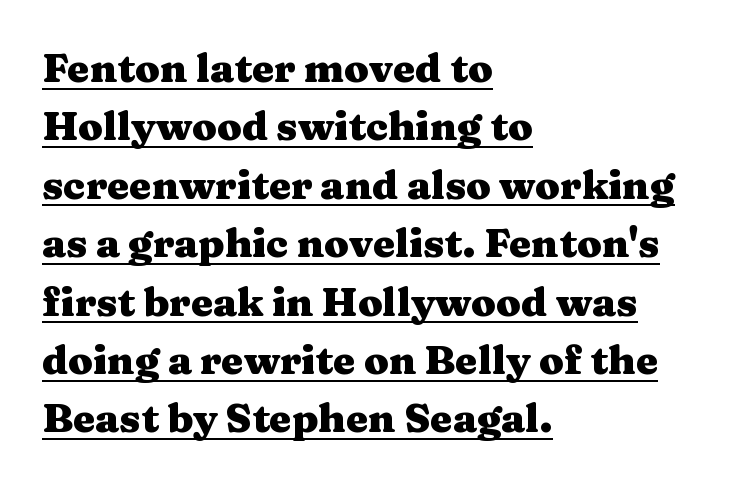
Q: Is the text bold? A: Yes.
Q: Is the text italic (slanted)? A: No, it is upright.
Q: Is the typeface a serif or a sans-serif typeface? A: Serif.
Q: Is the text underlined? A: Yes.
Q: How is the paragraph aligned? A: Left-aligned.
Q: Is the spacing between letters normal or unusually wide? A: Normal.
Q: Is the spacing between lines tight, normal or loose? A: Normal.
Q: Width (condensed, normal, or wide)? A: Wide.
Q: Stroke contrast? A: Medium.
Q: x-height? A: Medium.
Q: Monospaced? A: No.
